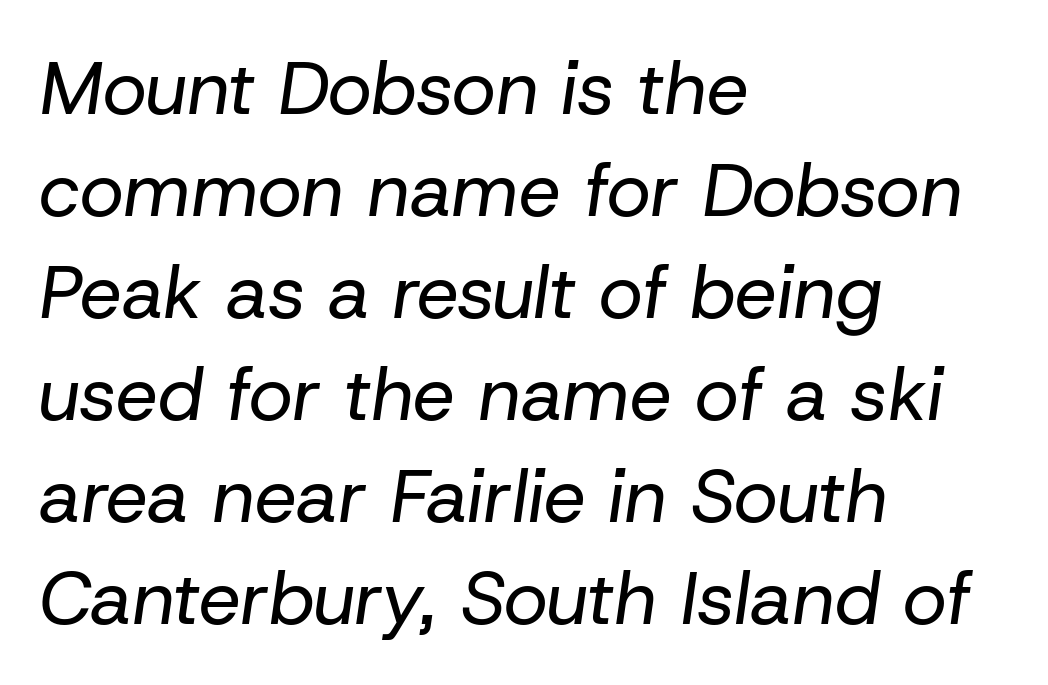
The image shows 75 px regular-weight type, italic (leaning right); set left-aligned, normal line spacing (1.36x), normal letter spacing, not underlined; low stroke contrast and a medium x-height.
